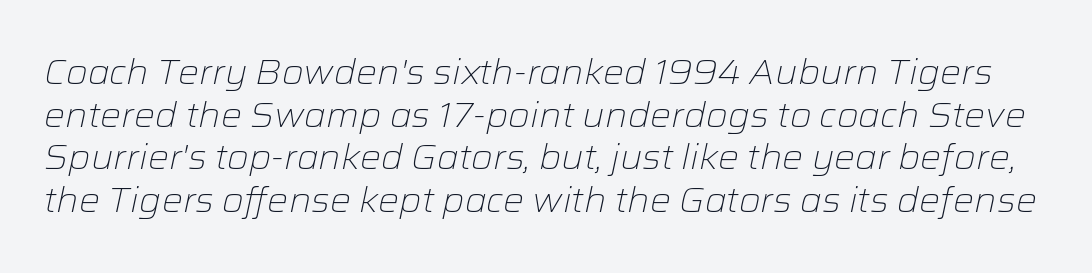
{"italic": "yes", "lean": "right", "slant_degrees": 12, "bold": "no", "weight": "light", "width": "normal", "stroke_contrast": "low", "x_height": "medium", "monospaced": "no", "underline": "no", "line_spacing_ratio": 1.22, "letter_spacing": "normal", "letter_spacing_em": 0.0, "glyph_px": 35}
